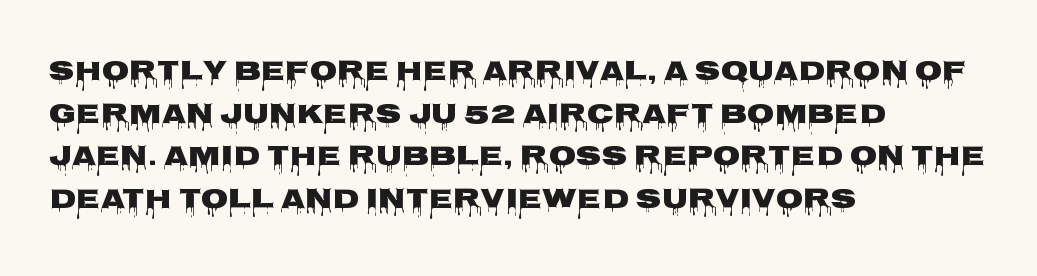
{"serif": "no", "italic": "no", "width": "wide", "stroke_contrast": "low", "x_height": "large", "monospaced": "no", "underline": "no", "align": "left", "line_spacing": "normal", "line_spacing_ratio": 1.52, "letter_spacing": "normal", "letter_spacing_em": 0.0, "glyph_px": 28}
